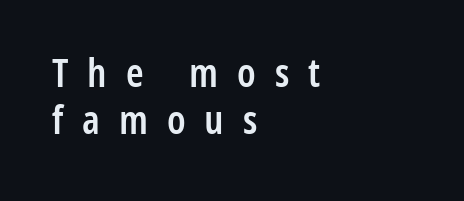
When letters stand straight like this, we call the style roman or upright. Substantial extra tracking has been applied to these lines. Descenders hang freely into open space. The typeface chosen for these lines omits serifs.
